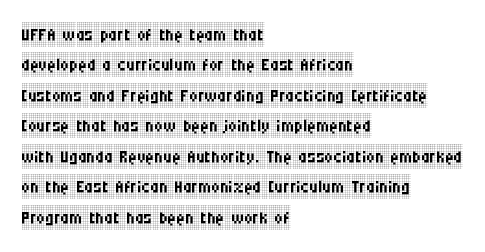
{"italic": "no", "bold": "no", "underline": "no", "align": "left", "line_spacing": "normal", "line_spacing_ratio": 1.27, "letter_spacing": "normal", "letter_spacing_em": 0.0, "glyph_px": 24}
